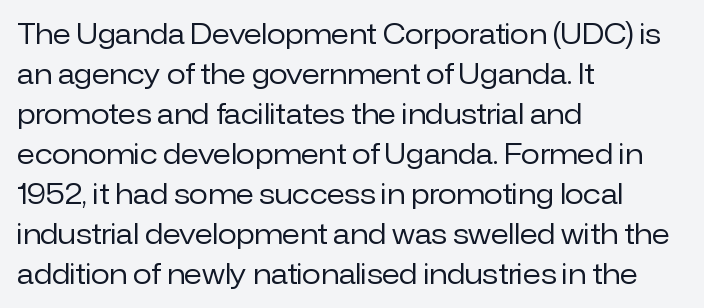
Italic: no, the glyphs are upright roman. Observe the ordinary spacing: letters are neighbours, not strangers. Line spacing here is normal. The zone under the glyphs is completely vacant. These lines stack with their left ends in a neat column.
